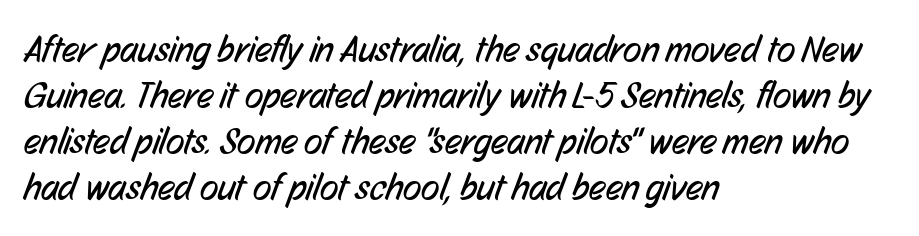
The image shows 38 px regular-weight, condensed sans-serif type; set left-aligned, line spacing 1.21x, normal letter spacing, not underlined; low stroke contrast and a medium x-height.
